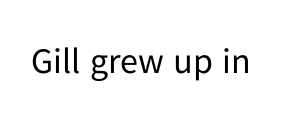
{"serif": "no", "italic": "no", "bold": "no", "weight": "regular", "width": "normal", "stroke_contrast": "low", "x_height": "medium", "monospaced": "no", "underline": "no", "letter_spacing": "normal", "letter_spacing_em": 0.0, "glyph_px": 36}
